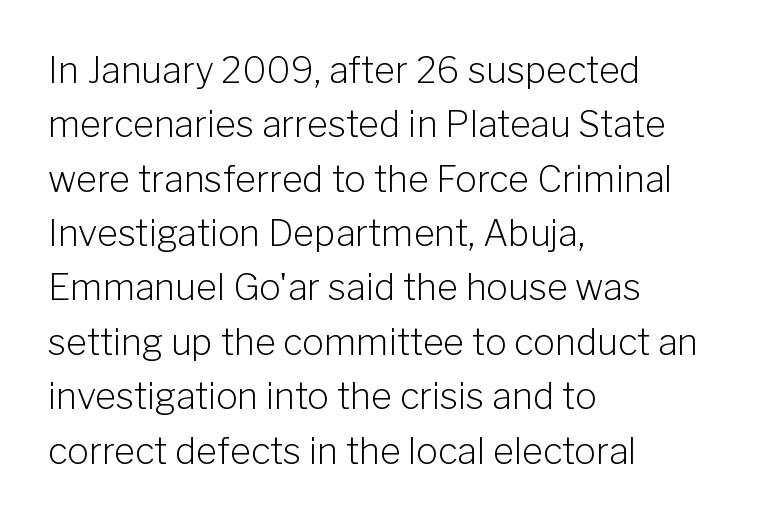
{"serif": "no", "italic": "no", "bold": "no", "weight": "light", "width": "normal", "stroke_contrast": "low", "x_height": "medium", "monospaced": "no", "underline": "no", "align": "left", "line_spacing": "normal", "line_spacing_ratio": 1.51, "letter_spacing": "normal", "letter_spacing_em": 0.0, "glyph_px": 36}
